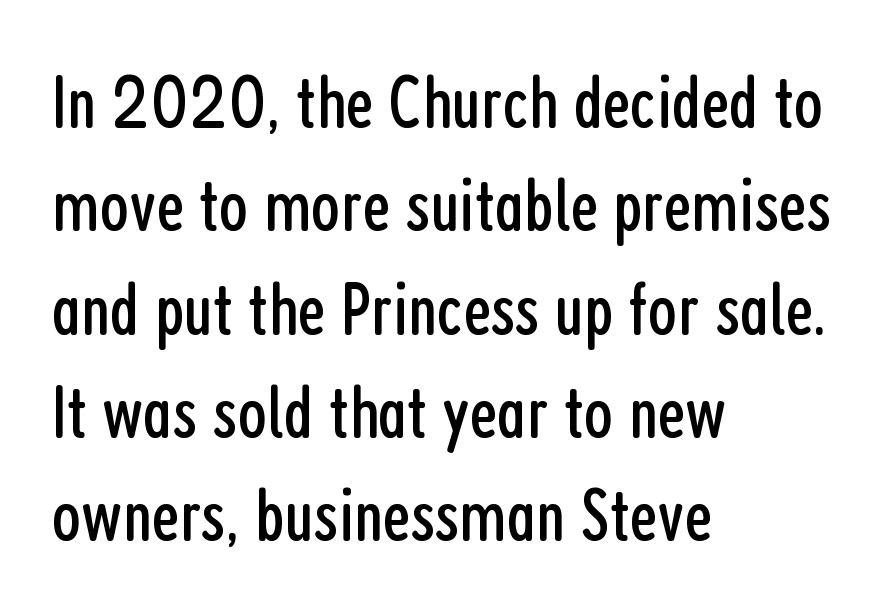
The image shows 76 px regular-weight, condensed sans-serif type, upright; set left-aligned, normal line spacing (1.36x), normal letter spacing, not underlined; low stroke contrast and a medium x-height.
